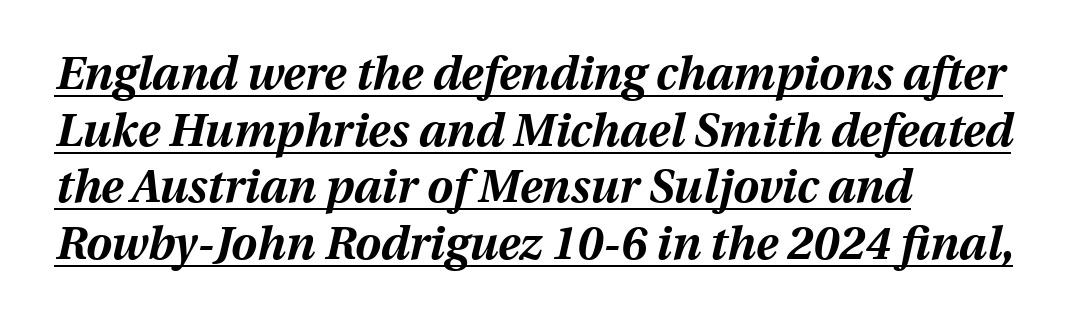
The rendering uses natural spacing where letterforms have individual widths. If you drew a line through each stem, it would be angled. These lines are set flush left with a ragged right edge. Weight check: bold — yes, fully.
